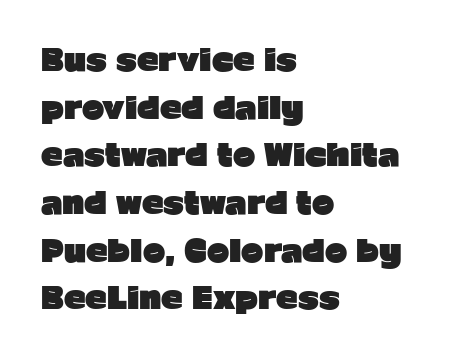
{"serif": "no", "italic": "no", "bold": "yes", "weight": "heavy", "width": "normal", "stroke_contrast": "low", "x_height": "medium", "monospaced": "no", "underline": "no", "align": "left", "line_spacing": "normal", "line_spacing_ratio": 1.59, "letter_spacing": "normal", "letter_spacing_em": 0.0, "glyph_px": 30}
